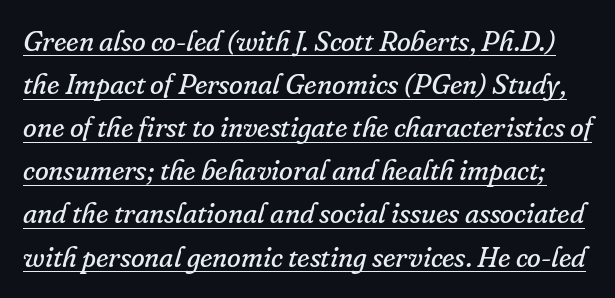
The image shows 28 px regular-weight serif type, italic (leaning right); set normal line spacing (1.54x), normal letter spacing, underlined; low stroke contrast and a small x-height.
